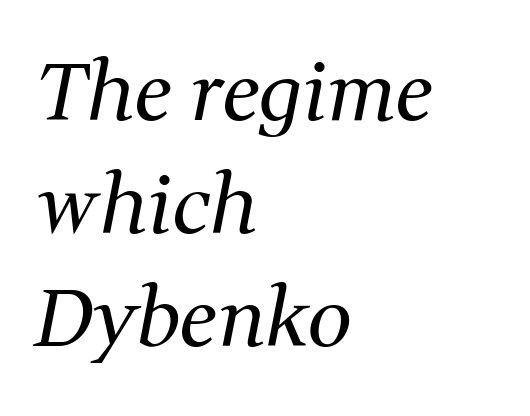
The image shows 79 px regular-weight serif type, italic (leaning right); set left-aligned, normal line spacing (1.43x), normal letter spacing, not underlined; medium stroke contrast and a medium x-height.
